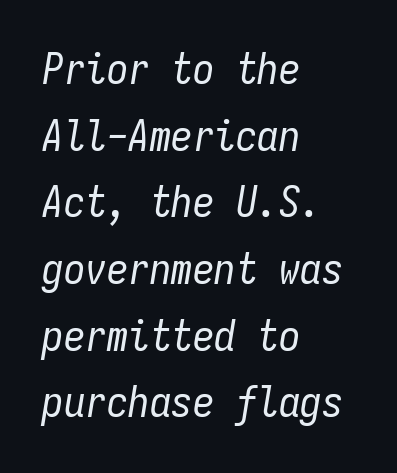
{"italic": "yes", "lean": "right", "slant_degrees": 9, "bold": "no", "weight": "regular", "width": "condensed", "stroke_contrast": "low", "x_height": "medium", "monospaced": "yes", "underline": "no", "align": "left", "line_spacing": "normal", "line_spacing_ratio": 1.55, "letter_spacing": "normal", "letter_spacing_em": 0.0, "glyph_px": 43}
